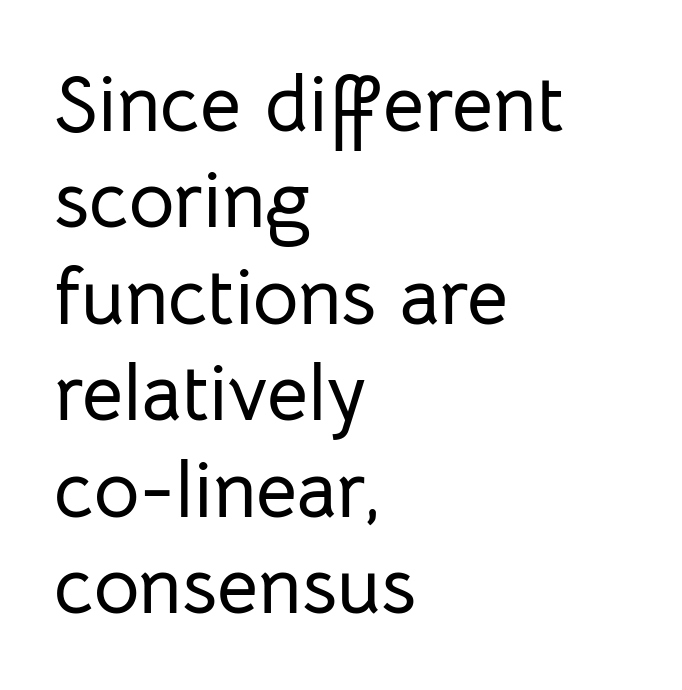
Q: Is the text italic (slanted)? A: No, it is upright.
Q: Is the typeface a serif or a sans-serif typeface? A: Sans-serif.
Q: Is the text underlined? A: No.
Q: How is the paragraph aligned? A: Left-aligned.
Q: Is the spacing between letters normal or unusually wide? A: Normal.
Q: Width (condensed, normal, or wide)? A: Normal.
Q: Stroke contrast? A: Low.
Q: x-height? A: Medium.
Q: Monospaced? A: No.
